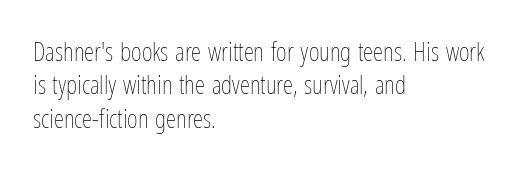
The image shows 26 px text type, upright; set left-aligned, normal line spacing (1.28x), normal letter spacing, not underlined.
